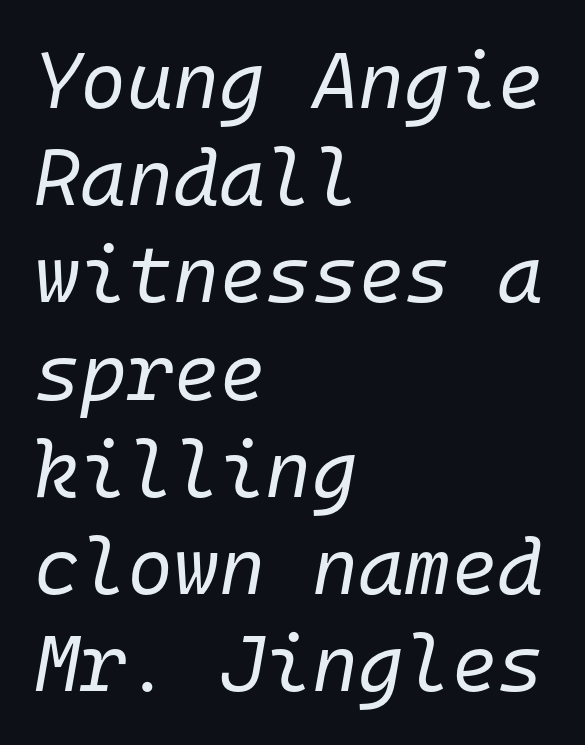
Q: Is the text bold? A: No.
Q: Is the text italic (slanted)? A: Yes, it leans right by about 10 degrees.
Q: Is the text underlined? A: No.
Q: How is the paragraph aligned? A: Left-aligned.
Q: Is the spacing between letters normal or unusually wide? A: Normal.
Q: Width (condensed, normal, or wide)? A: Normal.
Q: Stroke contrast? A: Low.
Q: x-height? A: Medium.
Q: Monospaced? A: Yes.
